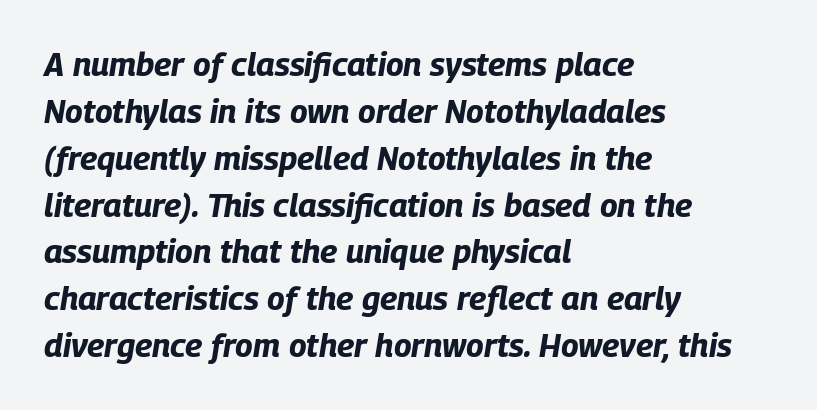
{"italic": "yes", "lean": "right", "slant_degrees": 9, "bold": "yes", "weight": "bold", "width": "condensed", "stroke_contrast": "low", "x_height": "large", "monospaced": "no", "underline": "no", "align": "left", "line_spacing": "normal", "line_spacing_ratio": 1.42, "letter_spacing": "normal", "letter_spacing_em": 0.0, "glyph_px": 33}
